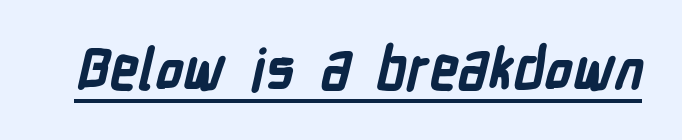
The face used here is rendered with its standard letterfit. You can see a thin bar hugging the bottom of the glyphs. Does the type have serifs? No, each stem ends abruptly. Set as a true bold cut, around the 700 mark. Note the varied advance widths — an 'i' is clearly narrower than an 'm'.
